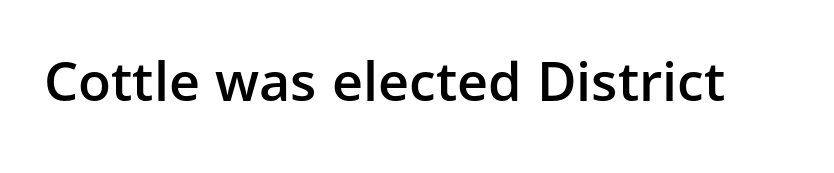
The image shows 54 px semibold sans-serif type, upright; set normal letter spacing, not underlined; low stroke contrast and a medium x-height.
